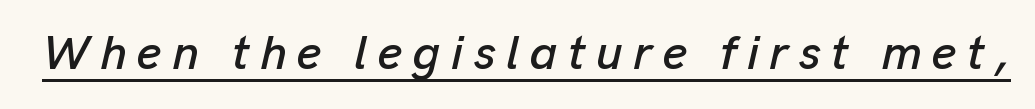
The specimen includes a rule beneath the text block's lines. Compared with ordinary roman type, these characters are visibly tilted. Tracking here is generous; glyphs stand well apart from one another. Here the designer chose a conventional face with non-uniform glyph widths.
